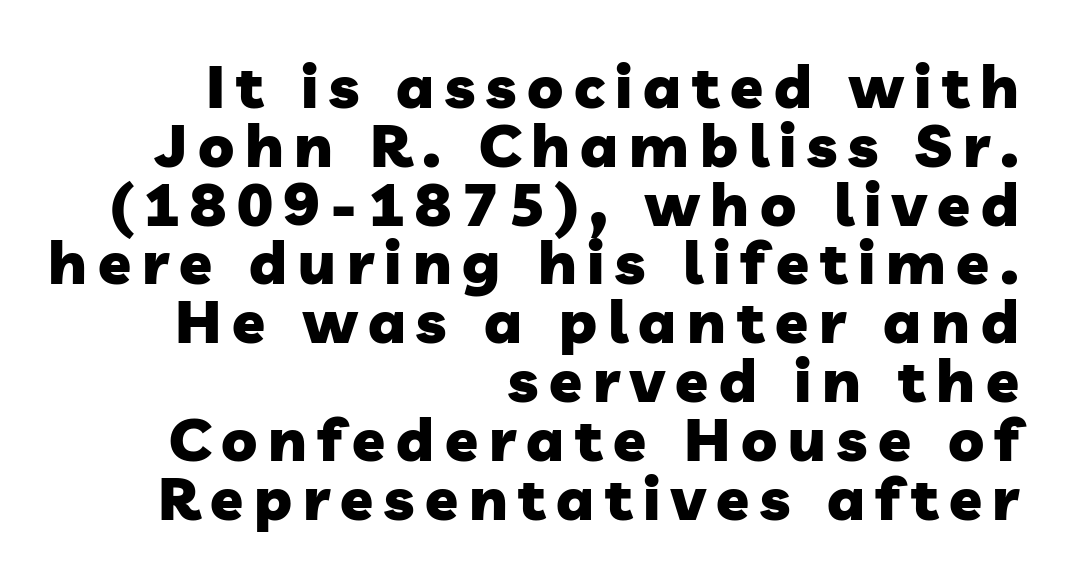
Q: Is the text bold? A: Yes.
Q: Is the typeface a serif or a sans-serif typeface? A: Sans-serif.
Q: Is the text underlined? A: No.
Q: How is the paragraph aligned? A: Right-aligned.
Q: Is the spacing between lines tight, normal or loose? A: Tight.
Q: Width (condensed, normal, or wide)? A: Normal.
Q: Stroke contrast? A: Low.
Q: x-height? A: Medium.
Q: Monospaced? A: No.
